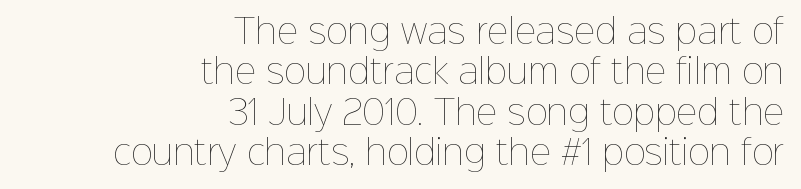
Q: Is the text bold? A: No.
Q: Is the text italic (slanted)? A: No, it is upright.
Q: Is the text underlined? A: No.
Q: How is the paragraph aligned? A: Right-aligned.
Q: Is the spacing between letters normal or unusually wide? A: Normal.
Q: Width (condensed, normal, or wide)? A: Normal.
Q: Stroke contrast? A: Low.
Q: x-height? A: Medium.
Q: Monospaced? A: No.
